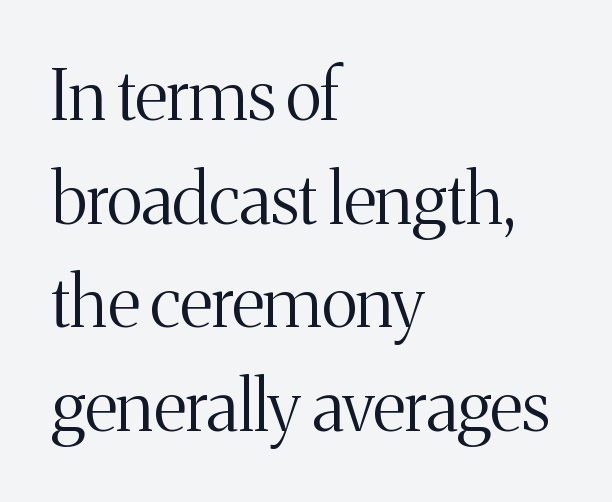
The image shows 70 px light serif type, upright; set left-aligned, normal line spacing (1.48x), normal letter spacing, not underlined; medium stroke contrast and a medium x-height.
